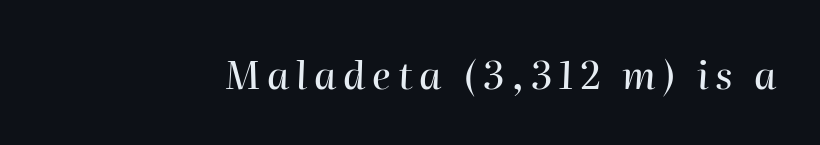
The image shows 38 px text type, italic (leaning right); set not underlined; high stroke contrast and a medium x-height.
